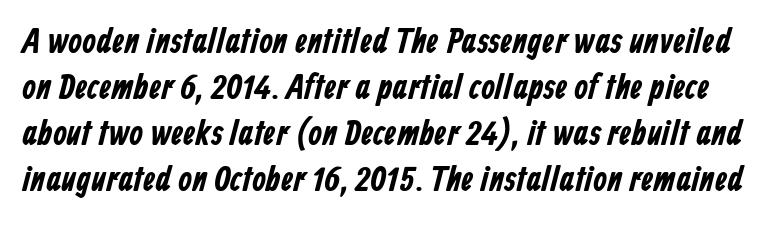
Q: Is the typeface a serif or a sans-serif typeface? A: Sans-serif.
Q: Is the text underlined? A: No.
Q: Is the spacing between letters normal or unusually wide? A: Normal.
Q: Is the spacing between lines tight, normal or loose? A: Normal.
Q: Width (condensed, normal, or wide)? A: Condensed.
Q: Stroke contrast? A: Low.
Q: x-height? A: Medium.
Q: Monospaced? A: No.
